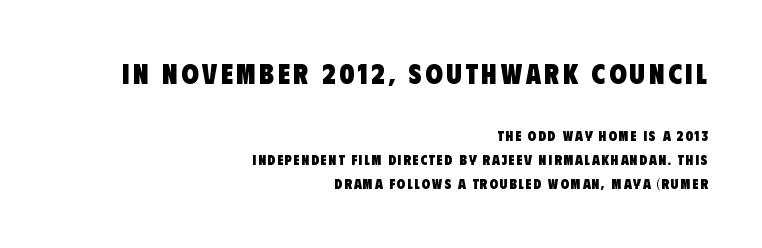
Q: Is the text bold? A: Yes.
Q: Is the typeface a serif or a sans-serif typeface? A: Sans-serif.
Q: Is the text underlined? A: No.
Q: How is the paragraph aligned? A: Right-aligned.
Q: Which block of text is set in a larger size, the first (top) or the second (bottom)? A: The first (top) one.
Q: Width (condensed, normal, or wide)? A: Condensed.
Q: Stroke contrast? A: Low.
Q: x-height? A: Large.
Q: Monospaced? A: No.
